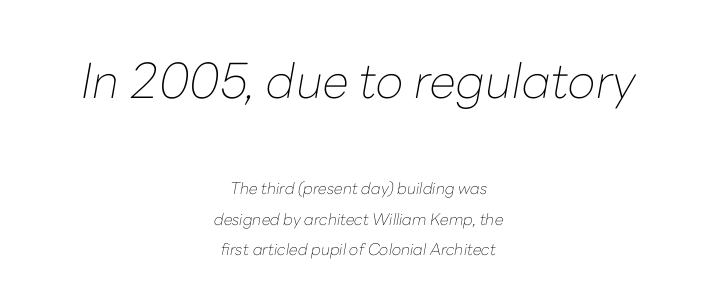
{"italic": "yes", "lean": "right", "slant_degrees": 10, "bold": "no", "weight": "thin", "width": "normal", "stroke_contrast": "low", "x_height": "medium", "monospaced": "no", "underline": "no", "align": "center", "line_spacing": "loose", "line_spacing_ratio": 1.91, "letter_spacing": "normal", "letter_spacing_em": 0.0, "larger_block": "first", "size_ratio": 3.0, "glyph_px": 48}
